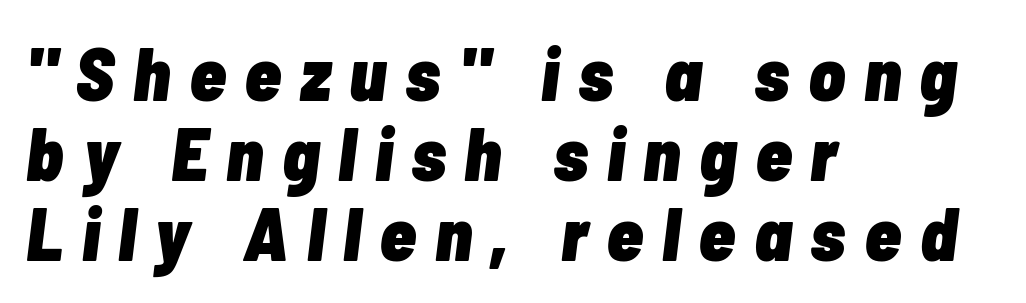
The image shows 75 px heavy, condensed type, italic (leaning right); set left-aligned, tight line spacing (1.07x), unusually wide letter spacing (+0.25 em), not underlined; low stroke contrast and a medium x-height.
